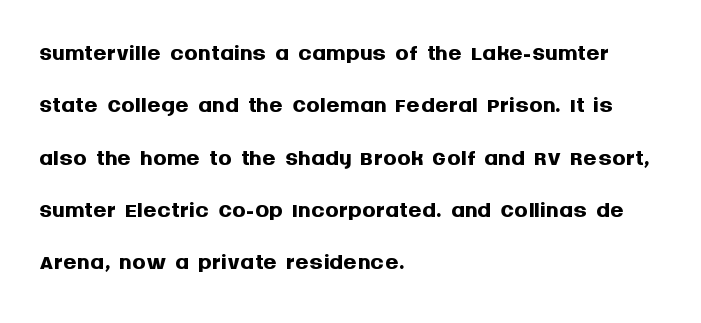
The image shows 34 px semibold sans-serif type, upright; set left-aligned, normal line spacing (1.54x), normal letter spacing, not underlined; medium stroke contrast and a large x-height.
